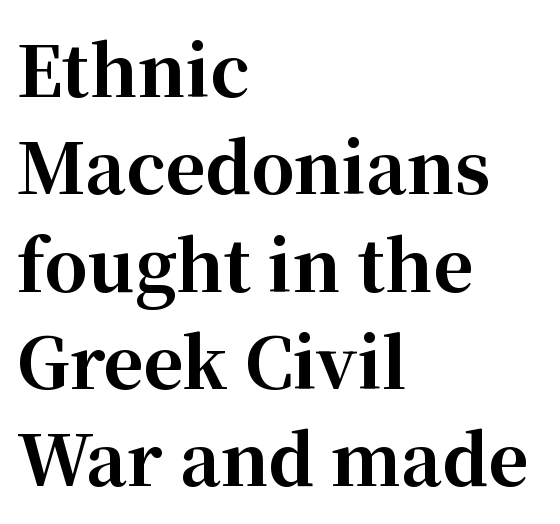
Plenty of ink on the page — the face is bold. Honestly, the letter spacing is just normal — you wouldn't notice it. Examine the stroke ends and you'll spot serifs. You could not count columns in this text — the font is proportionally spaced. The passage shown stacks its lines at a standard gap.
